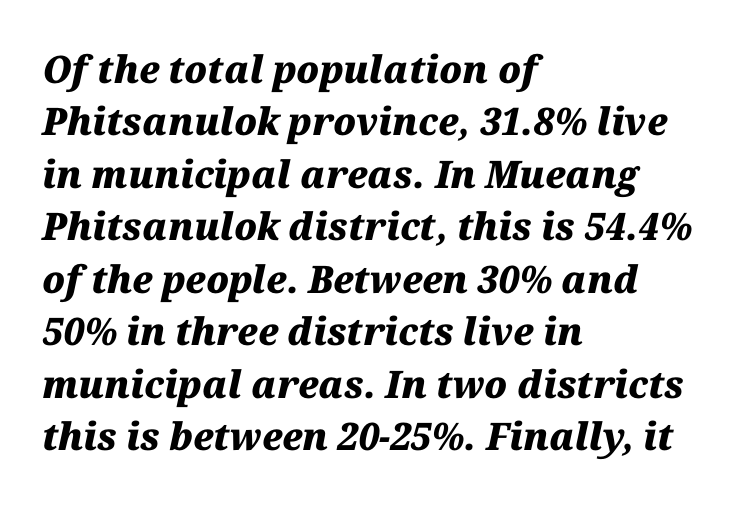
The image shows 38 px heavy type, italic (leaning right); set left-aligned, normal line spacing (1.38x), normal letter spacing, not underlined; medium stroke contrast and a medium x-height.
